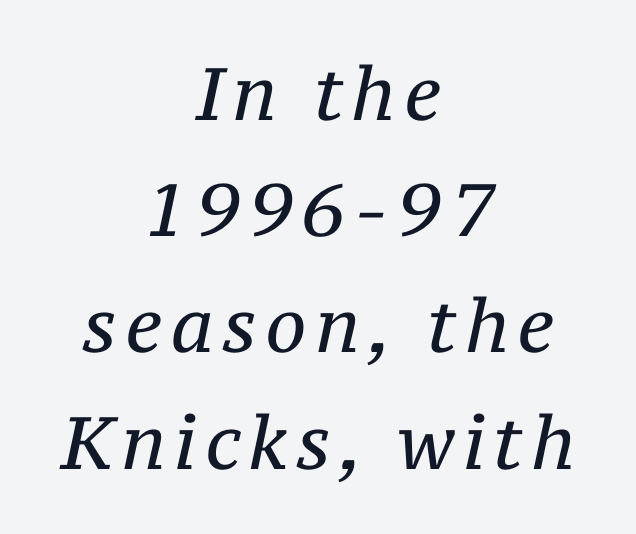
The designer went with a serif here, giving each stem small feet. The string is rendered with underlining switched off. Heaviness? Minimal to ordinary, like unemphasized prose. Is the type slanted? Yes — the strokes lean at a clear angle. Varying glyph widths throughout — classic text-font behaviour.
